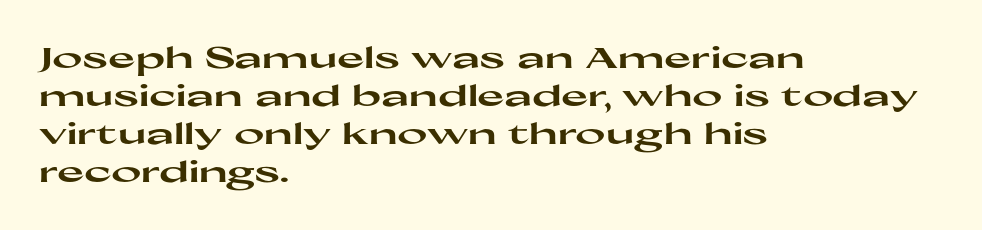
Set as a true bold cut, around the 700 mark. This is the regular roman posture of the typeface. A sans-serif font was chosen for this passage. Spacing verdict: proportional, widths tailored to each character.
